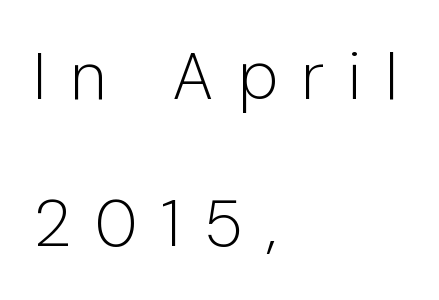
{"serif": "no", "italic": "no", "bold": "no", "weight": "light", "width": "normal", "stroke_contrast": "low", "x_height": "medium", "monospaced": "no", "underline": "no", "align": "left", "line_spacing": "loose", "line_spacing_ratio": 2.22, "letter_spacing": "wide", "letter_spacing_em": 0.36, "glyph_px": 66}
